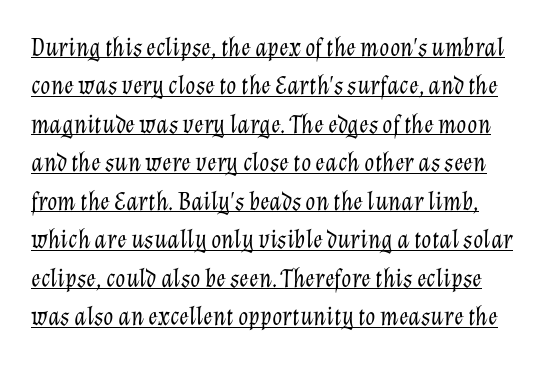
{"italic": "yes", "lean": "right", "slant_degrees": 12, "bold": "no", "underline": "yes", "line_spacing": "normal", "line_spacing_ratio": 1.48, "letter_spacing": "normal", "letter_spacing_em": 0.0, "glyph_px": 26}
